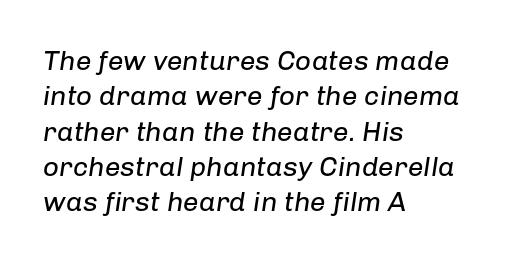
Q: Is the text bold? A: No.
Q: Is the text italic (slanted)? A: Yes, it leans right by about 8 degrees.
Q: Is the text underlined? A: No.
Q: How is the paragraph aligned? A: Left-aligned.
Q: Is the spacing between letters normal or unusually wide? A: Normal.
Q: Is the spacing between lines tight, normal or loose? A: Normal.
Q: Width (condensed, normal, or wide)? A: Normal.
Q: Stroke contrast? A: Low.
Q: x-height? A: Medium.
Q: Monospaced? A: No.
